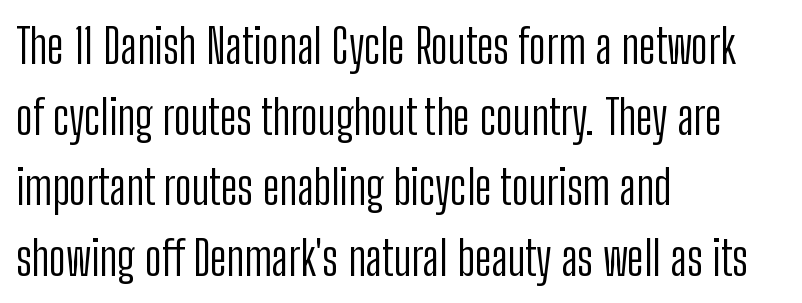
Characters follow at the spacing the type designer built in. A sans-serif font was chosen for this passage. Rendered with straight, roman letterforms. The vertical gap from one line to the next is medium. In CSS terms this would be text-align: left. The font sits on the lighter half of the weight spectrum, regular included.
